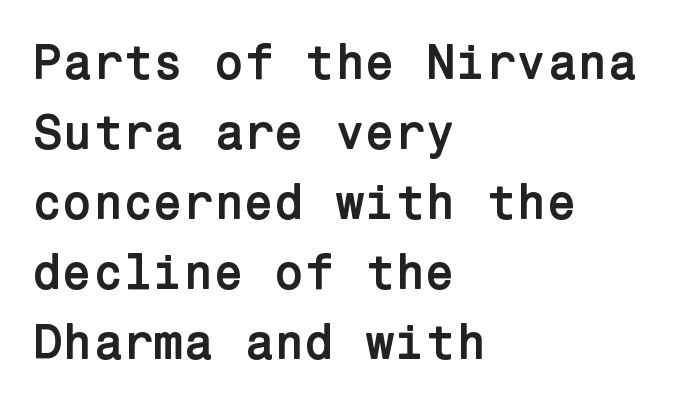
Standard letterfit; no display-style spreading of the glyphs. In terms of leading, this rendering sits right in the middle. Beneath every word, the page is bare. The typography opts for an upright posture over an oblique one. Grotesque or geometric, the face here clearly has no serifs. The compositor pushed each line to the left boundary.
